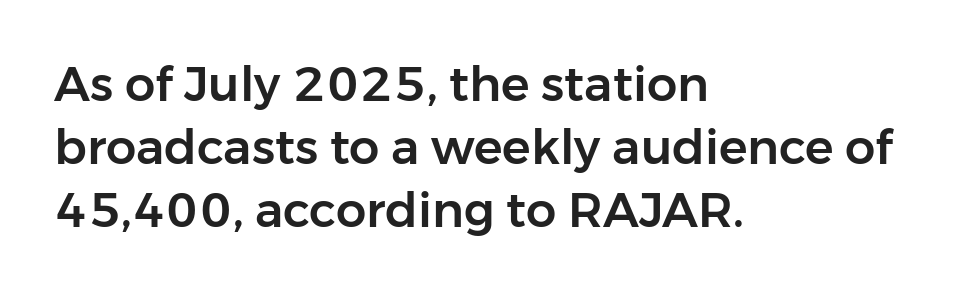
{"serif": "no", "italic": "no", "width": "normal", "stroke_contrast": "low", "x_height": "medium", "monospaced": "no", "underline": "no", "align": "left", "line_spacing": "normal", "line_spacing_ratio": 1.31, "letter_spacing": "normal", "letter_spacing_em": 0.0, "glyph_px": 48}
